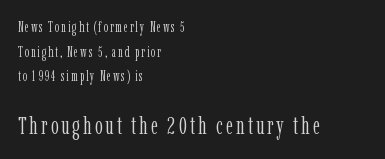
Q: Is the text bold? A: No.
Q: Is the text italic (slanted)? A: No, it is upright.
Q: Is the text underlined? A: No.
Q: How is the paragraph aligned? A: Left-aligned.
Q: Which block of text is set in a larger size, the first (top) or the second (bottom)? A: The second (bottom) one.
